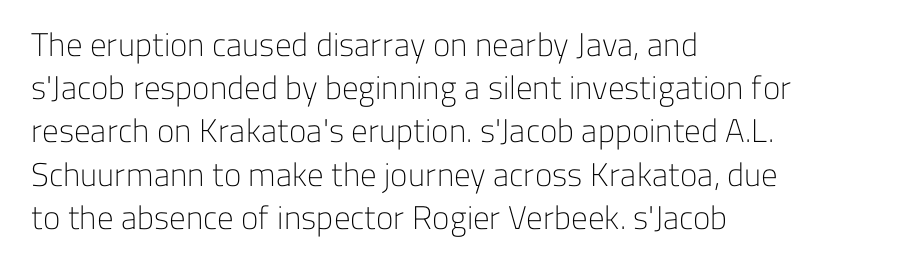
The passage shown is not bold in any degree. Spacing verdict: proportional, widths tailored to each character. Quick note: underline off. Short and long lines alike share a common starting point at left. The passage shown has conventional tracking throughout.
